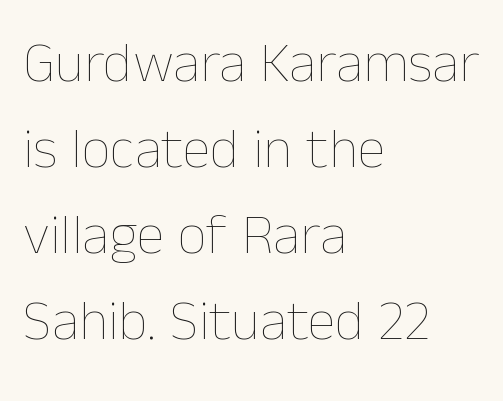
Q: Is the text bold? A: No.
Q: Is the text italic (slanted)? A: No, it is upright.
Q: Is the text underlined? A: No.
Q: How is the paragraph aligned? A: Left-aligned.
Q: Is the spacing between letters normal or unusually wide? A: Normal.
Q: Is the spacing between lines tight, normal or loose? A: Normal.
Q: Width (condensed, normal, or wide)? A: Normal.
Q: Stroke contrast? A: Low.
Q: x-height? A: Medium.
Q: Monospaced? A: No.
